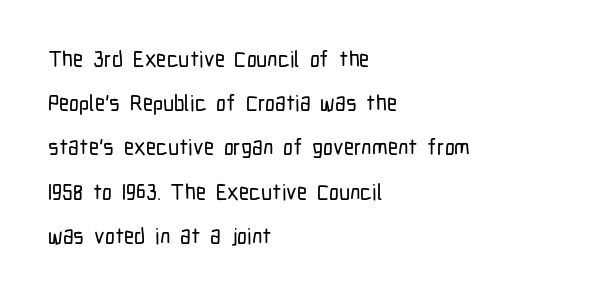
Q: Is the text italic (slanted)? A: No, it is upright.
Q: Is the text underlined? A: No.
Q: How is the paragraph aligned? A: Left-aligned.
Q: Is the spacing between letters normal or unusually wide? A: Normal.
Q: Is the spacing between lines tight, normal or loose? A: Loose.
